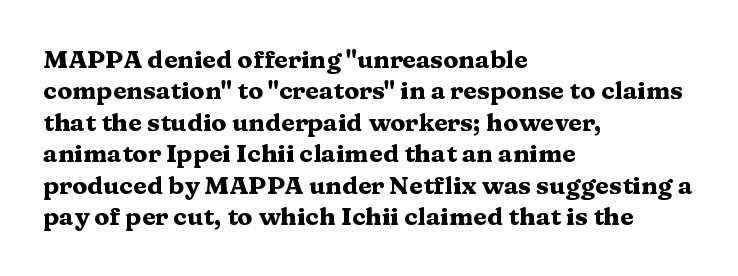
Q: Is the text bold? A: Yes.
Q: Is the text italic (slanted)? A: No, it is upright.
Q: Is the text underlined? A: No.
Q: How is the paragraph aligned? A: Left-aligned.
Q: Is the spacing between letters normal or unusually wide? A: Normal.
Q: Is the spacing between lines tight, normal or loose? A: Normal.
